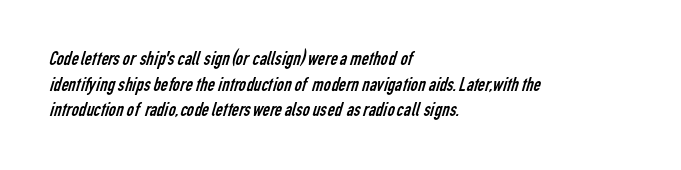
Heaviness? Minimal to ordinary, like unemphasized prose. Each line starts at the same left margin while the right side varies. Plain, unruled lines of type. This sample keeps an unexceptional amount of space between lines. Nobody touched the tracking dial on this one.
